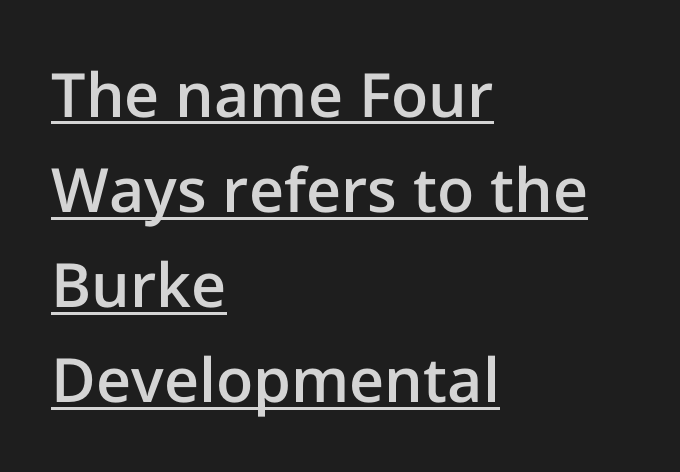
{"serif": "no", "italic": "no", "bold": "semi", "weight": "semibold", "width": "normal", "stroke_contrast": "low", "x_height": "medium", "monospaced": "no", "underline": "yes", "align": "left", "line_spacing": "normal", "line_spacing_ratio": 1.56, "letter_spacing": "normal", "letter_spacing_em": 0.0, "glyph_px": 61}
